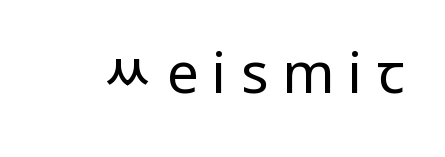
Q: Is the text bold? A: No.
Q: Is the text italic (slanted)? A: No, it is upright.
Q: Is the typeface a serif or a sans-serif typeface? A: Sans-serif.
Q: Is the text underlined? A: No.
Q: Is the spacing between letters normal or unusually wide? A: Unusually wide.
Q: Width (condensed, normal, or wide)? A: Condensed.
Q: Stroke contrast? A: Low.
Q: x-height? A: Large.
Q: Monospaced? A: No.
